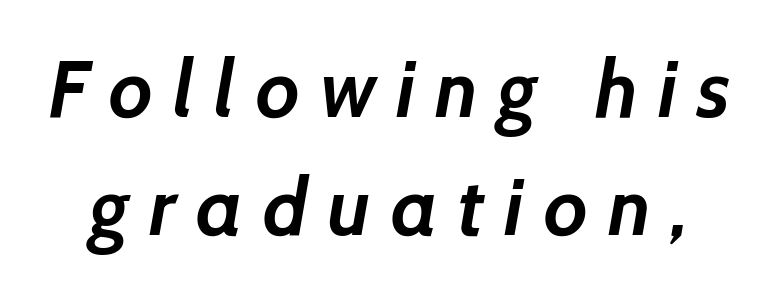
{"serif": "no", "bold": "yes", "weight": "semibold", "width": "normal", "stroke_contrast": "low", "x_height": "medium", "monospaced": "no", "underline": "no", "line_spacing": "normal", "line_spacing_ratio": 1.48, "letter_spacing": "wide", "letter_spacing_em": 0.25, "glyph_px": 80}
